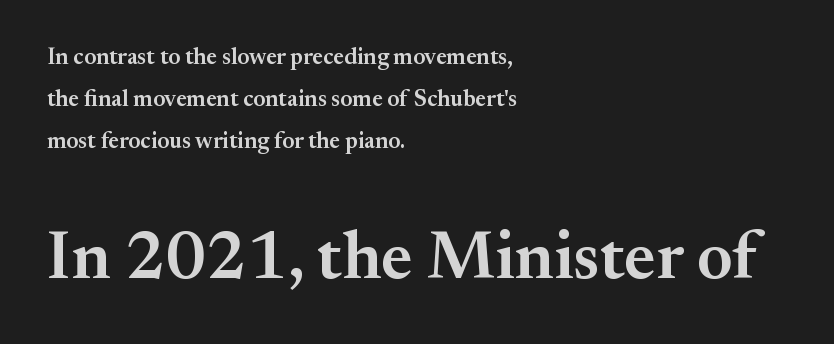
{"serif": "yes", "italic": "no", "bold": "semi", "weight": "semibold", "width": "normal", "stroke_contrast": "medium", "x_height": "small", "monospaced": "no", "underline": "no", "align": "left", "line_spacing_ratio": 1.83, "letter_spacing": "normal", "letter_spacing_em": 0.0, "larger_block": "second", "size_ratio": 2.96, "glyph_px": 68}
